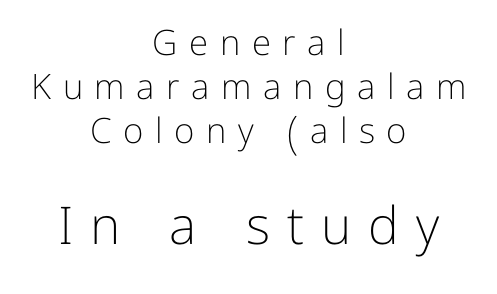
Q: Is the text bold? A: No.
Q: Is the text italic (slanted)? A: No, it is upright.
Q: Is the typeface a serif or a sans-serif typeface? A: Sans-serif.
Q: Is the text underlined? A: No.
Q: How is the paragraph aligned? A: Centered.
Q: Is the spacing between letters normal or unusually wide? A: Unusually wide.
Q: Is the spacing between lines tight, normal or loose? A: Normal.
Q: Which block of text is set in a larger size, the first (top) or the second (bottom)? A: The second (bottom) one.
Q: Width (condensed, normal, or wide)? A: Normal.
Q: Stroke contrast? A: Low.
Q: x-height? A: Medium.
Q: Monospaced? A: No.
